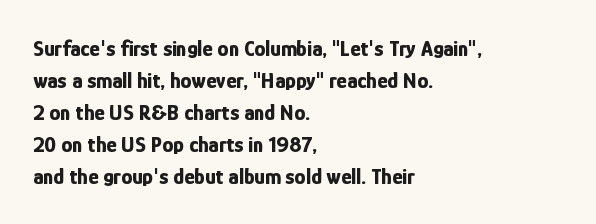
The image shows 22 px bold type, upright; set left-aligned, normal line spacing (1.46x), normal letter spacing, not underlined.
